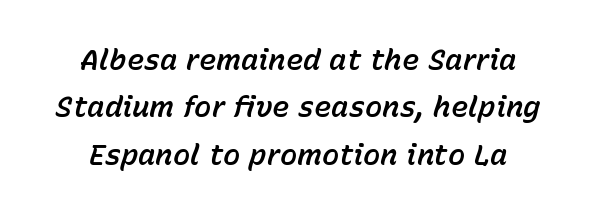
How would I describe the line gaps? Plain and ordinary. The zone under the glyphs is completely vacant. These lines were composed using italics. The face used here is proportionally spaced, like ordinary book or web type. Here the glyphs are tracked normally, forming tight word shapes.
